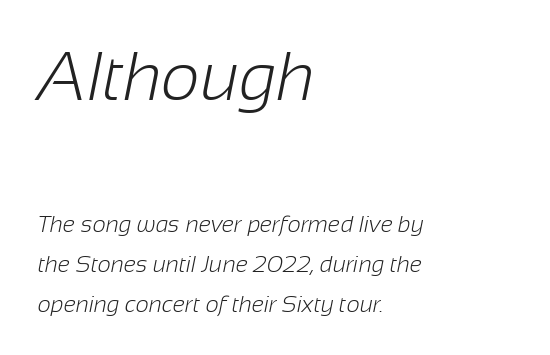
Do the characters align in a grid? No, the font is proportional. Observe the ordinary spacing: letters are neighbours, not strangers. Character size in the leading block exceeds that of the trailing block. Notice how the passage keeps a crisp vertical edge on the left only. Each stroke keeps to a modest, everyday thickness or less.
